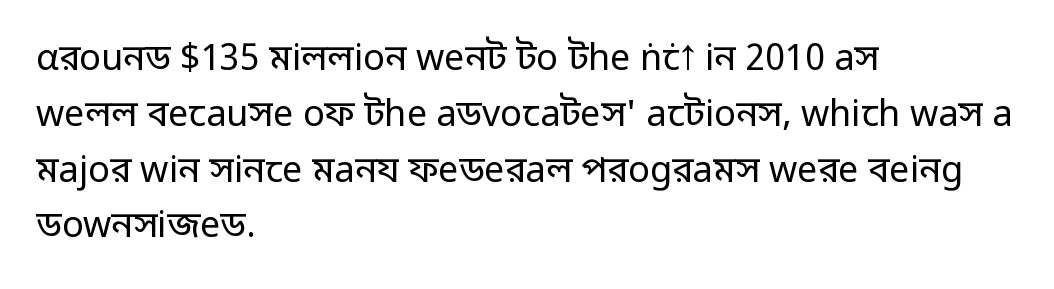
Q: Is the text bold? A: No.
Q: Is the text italic (slanted)? A: No, it is upright.
Q: Is the typeface a serif or a sans-serif typeface? A: Sans-serif.
Q: Is the text underlined? A: No.
Q: How is the paragraph aligned? A: Left-aligned.
Q: Is the spacing between letters normal or unusually wide? A: Normal.
Q: Is the spacing between lines tight, normal or loose? A: Normal.
Q: Width (condensed, normal, or wide)? A: Normal.
Q: Stroke contrast? A: Low.
Q: x-height? A: Medium.
Q: Monospaced? A: No.
